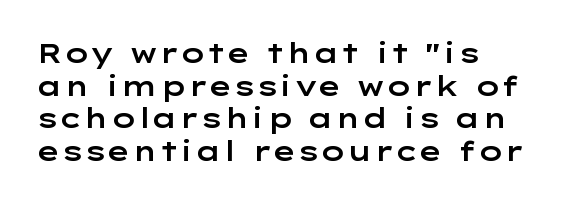
{"italic": "no", "underline": "no", "align": "left", "line_spacing_ratio": 1.21, "letter_spacing": "normal", "letter_spacing_em": 0.0, "glyph_px": 27}
